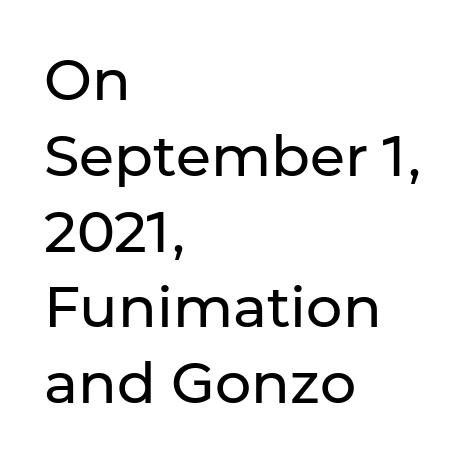
The image shows 57 px regular-weight sans-serif type, upright; set left-aligned, normal line spacing (1.33x), normal letter spacing, not underlined; low stroke contrast and a medium x-height.
